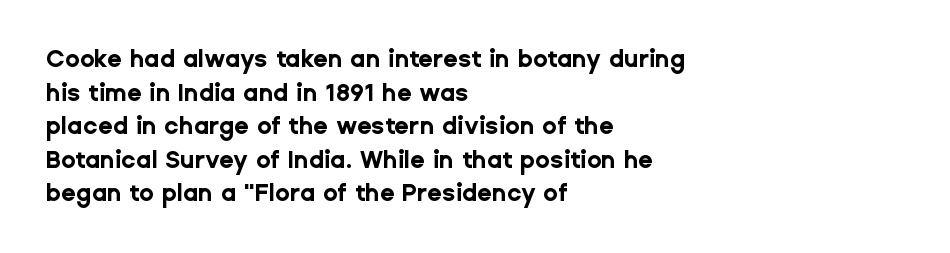
The image shows 24 px bold type, upright; set left-aligned, normal line spacing (1.4x), normal letter spacing, not underlined.
